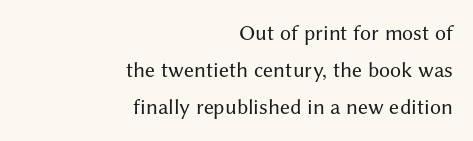
Compared with a flush-left layout, this one pins lines to the opposite, right side. A typesetter would call this leading conventional body-copy spacing. The typesetting does not lean heavy: it is not bold. Tracking here is standard; glyphs follow each other at the usual distance. A bare baseline throughout the passage. If you drew a line through each stem, it would be perfectly vertical.
